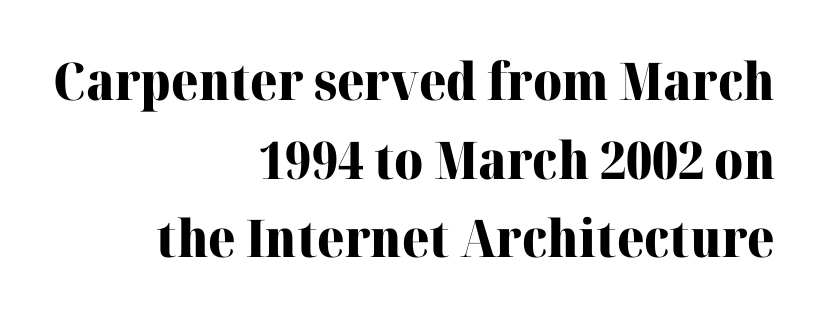
The image shows 52 px heavy serif type, upright; set right-aligned, normal line spacing (1.51x), normal letter spacing, not underlined; high stroke contrast and a medium x-height.
